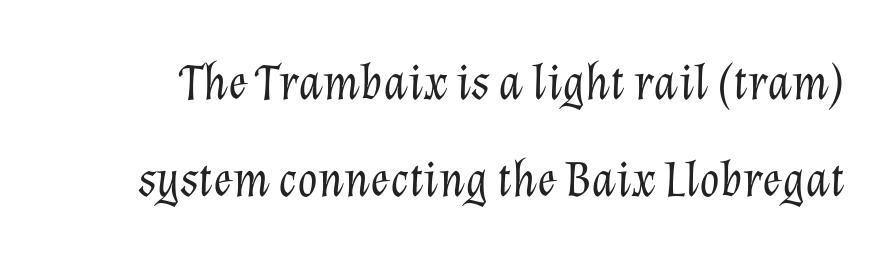
Stem width sits at or under what a default text font uses. Observe the lean: these are italic letterforms. Standard letterfit; no display-style spreading of the glyphs. Bare-footed words on every line. Is this a fixed-width face? No — the glyphs have proportional, varying widths.
